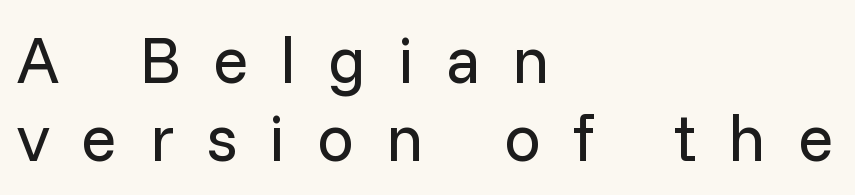
{"serif": "no", "italic": "no", "bold": "no", "weight": "regular", "width": "normal", "stroke_contrast": "low", "x_height": "medium", "monospaced": "no", "underline": "no", "align": "left", "line_spacing_ratio": 1.18, "letter_spacing": "wide", "letter_spacing_em": 0.48, "glyph_px": 66}
